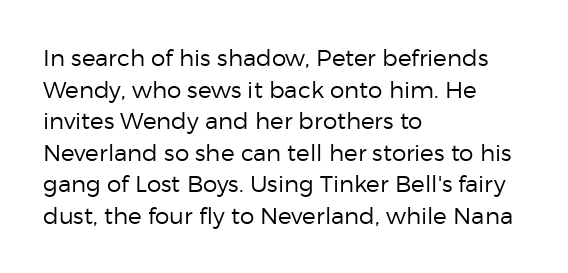
The image shows 23 px text type, upright; set left-aligned, normal line spacing (1.37x), normal letter spacing, not underlined.
